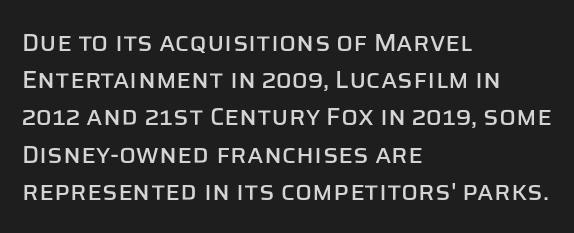
Q: Is the text italic (slanted)? A: No, it is upright.
Q: Is the text underlined? A: No.
Q: How is the paragraph aligned? A: Left-aligned.
Q: Is the spacing between letters normal or unusually wide? A: Normal.
Q: Is the spacing between lines tight, normal or loose? A: Normal.
